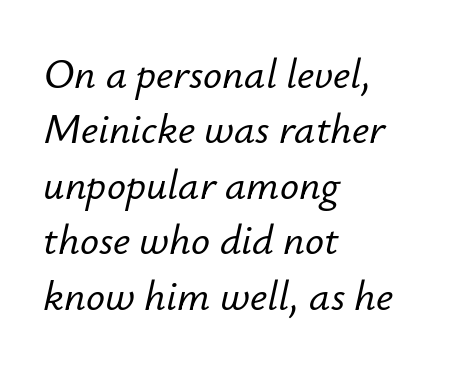
The image shows 42 px text type, italic (leaning right); set left-aligned, normal line spacing (1.32x), normal letter spacing, not underlined; low stroke contrast and a small x-height.
